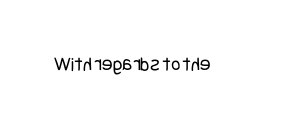
Posture: upright roman. Short note: letters normally spaced. The weight would be labelled regular, book, light, or lighter still. Lines of text with bare space underneath.
